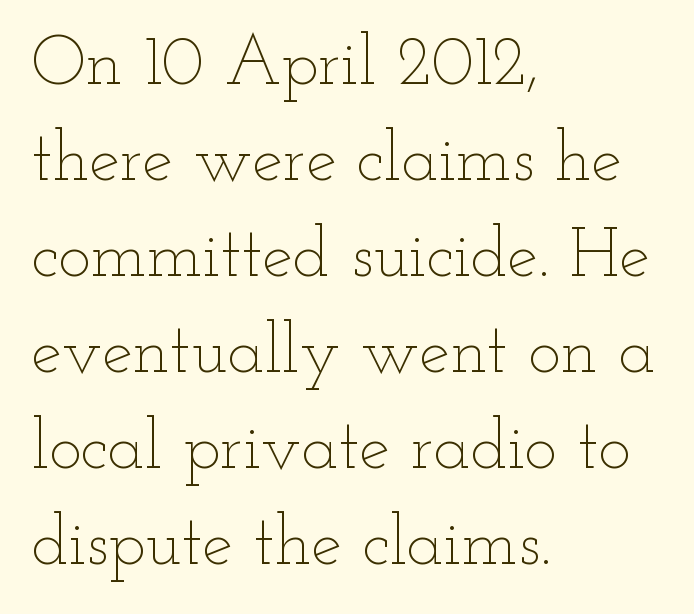
Q: Is the text bold? A: No.
Q: Is the text italic (slanted)? A: No, it is upright.
Q: Is the text underlined? A: No.
Q: How is the paragraph aligned? A: Left-aligned.
Q: Is the spacing between letters normal or unusually wide? A: Normal.
Q: Is the spacing between lines tight, normal or loose? A: Normal.
Q: Width (condensed, normal, or wide)? A: Wide.
Q: Stroke contrast? A: Low.
Q: x-height? A: Small.
Q: Monospaced? A: No.
